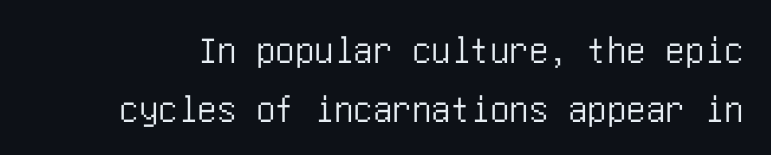
{"serif": "no", "italic": "no", "width": "condensed", "stroke_contrast": "low", "x_height": "large", "underline": "no", "line_spacing": "normal", "line_spacing_ratio": 1.51, "letter_spacing": "normal", "letter_spacing_em": 0.0, "glyph_px": 39}
